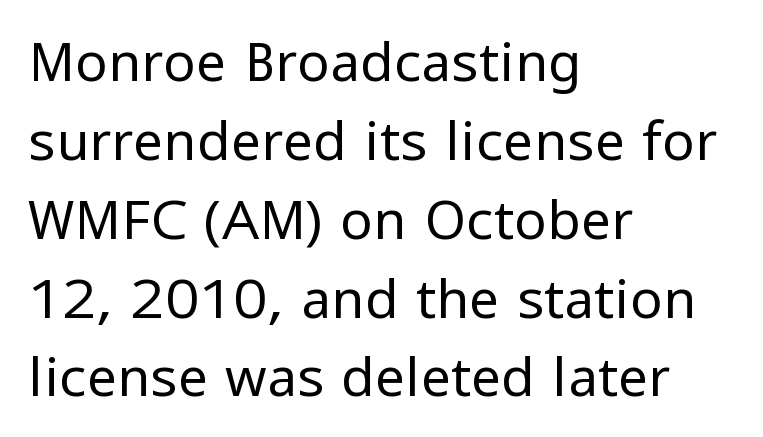
{"serif": "no", "italic": "no", "bold": "no", "weight": "regular", "width": "normal", "stroke_contrast": "low", "x_height": "medium", "monospaced": "no", "underline": "no", "align": "left", "line_spacing": "normal", "line_spacing_ratio": 1.46, "letter_spacing": "normal", "letter_spacing_em": 0.0, "glyph_px": 54}
